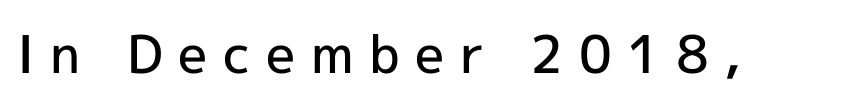
To sum up the face: it is a sans, with no serifs. Style check: upright. This sample has the flowing, uneven cadence of proportional lettering. How heavy is the stroke? Medium-heavy — a semibold, shy of bold.
